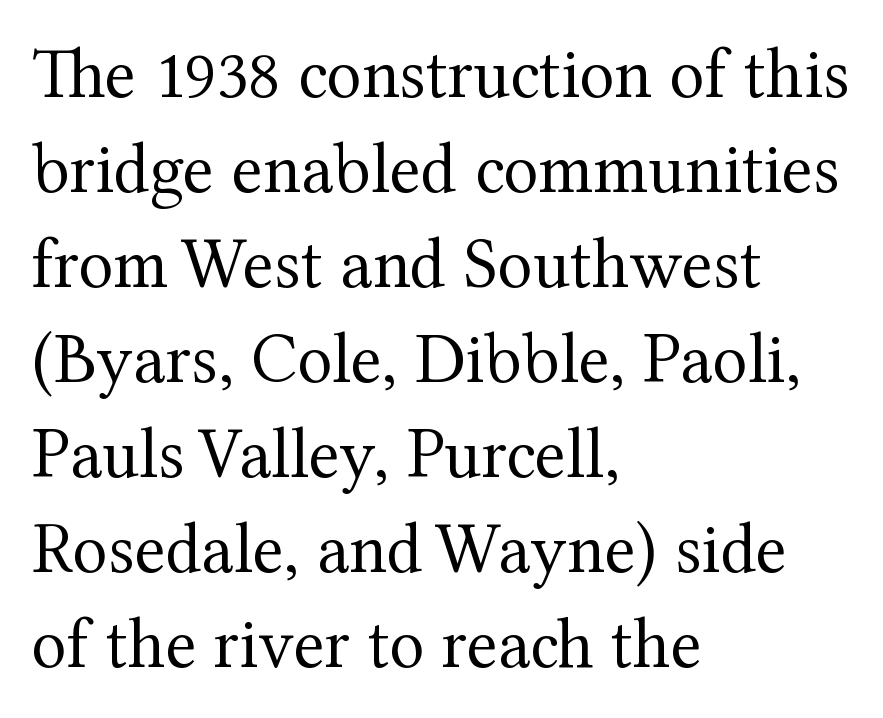
Q: Is the text bold? A: No.
Q: Is the text italic (slanted)? A: No, it is upright.
Q: Is the typeface a serif or a sans-serif typeface? A: Serif.
Q: Is the text underlined? A: No.
Q: How is the paragraph aligned? A: Left-aligned.
Q: Is the spacing between letters normal or unusually wide? A: Normal.
Q: Is the spacing between lines tight, normal or loose? A: Normal.
Q: Width (condensed, normal, or wide)? A: Normal.
Q: Stroke contrast? A: Medium.
Q: x-height? A: Medium.
Q: Monospaced? A: No.
